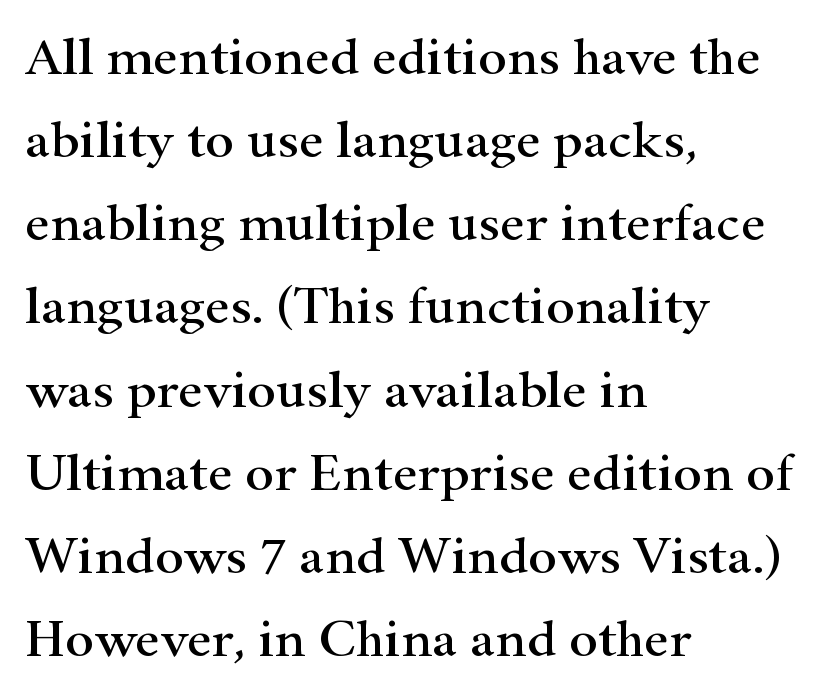
{"serif": "yes", "italic": "no", "width": "wide", "stroke_contrast": "high", "x_height": "small", "monospaced": "no", "underline": "no", "align": "left", "line_spacing": "normal", "line_spacing_ratio": 1.54, "letter_spacing": "normal", "letter_spacing_em": 0.0, "glyph_px": 54}
